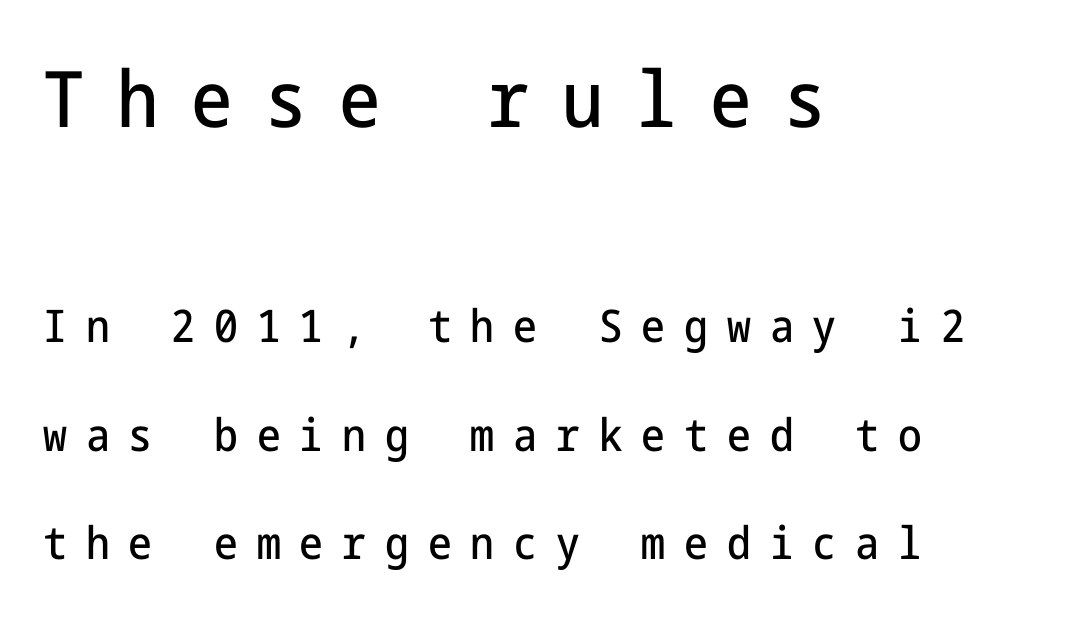
The image shows 78 px condensed sans-serif type, upright; set left-aligned, loose line spacing (2.41x), unusually wide letter spacing (+0.42 em), not underlined; the first (top) block is 1.73x larger; low stroke contrast and a medium x-height.
